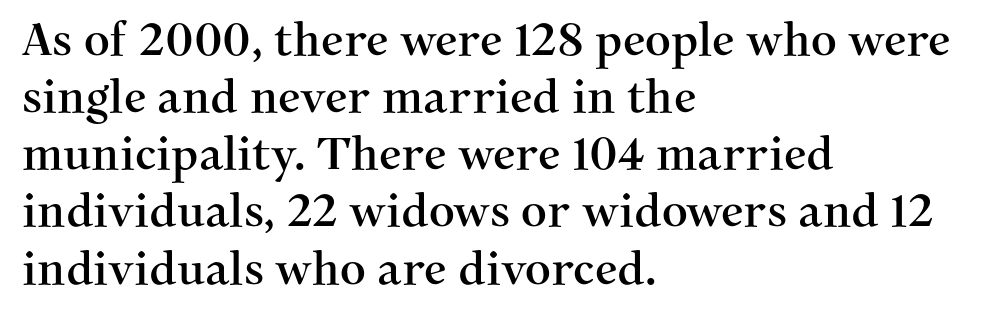
The letterforms sit shoulder to shoulder at normal distance. Vertical strokes here are truly vertical. If you drew a ruler down the left edge, every line would touch it. Has an underline been added? It has not. The passage shown is typeset with a serif family. These lines are rendered in a variable-pitch font.
